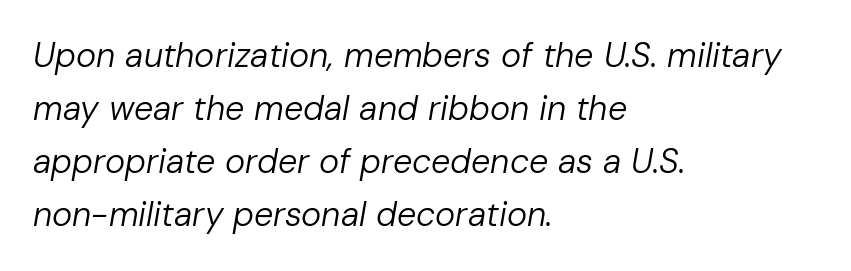
{"italic": "yes", "lean": "right", "slant_degrees": 10, "bold": "no", "weight": "regular", "width": "normal", "stroke_contrast": "low", "x_height": "medium", "monospaced": "no", "underline": "no", "align": "left", "line_spacing": "normal", "line_spacing_ratio": 1.56, "letter_spacing": "normal", "letter_spacing_em": 0.0, "glyph_px": 34}
